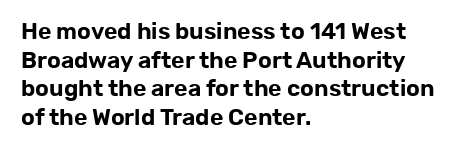
Q: Is the text italic (slanted)? A: No, it is upright.
Q: Is the text underlined? A: No.
Q: How is the paragraph aligned? A: Left-aligned.
Q: Is the spacing between letters normal or unusually wide? A: Normal.
